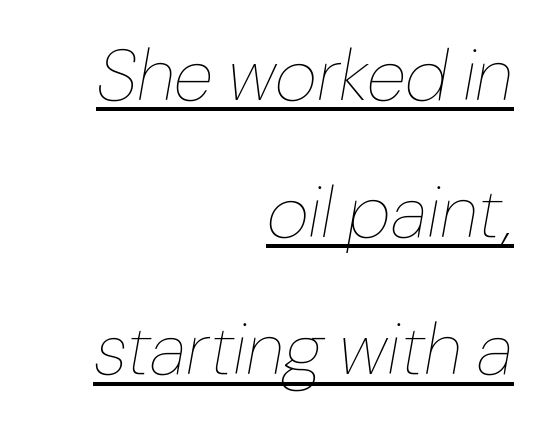
The image shows 73 px thin type, italic (leaning right); set right-aligned, line spacing 1.88x, normal letter spacing, underlined; low stroke contrast and a medium x-height.
